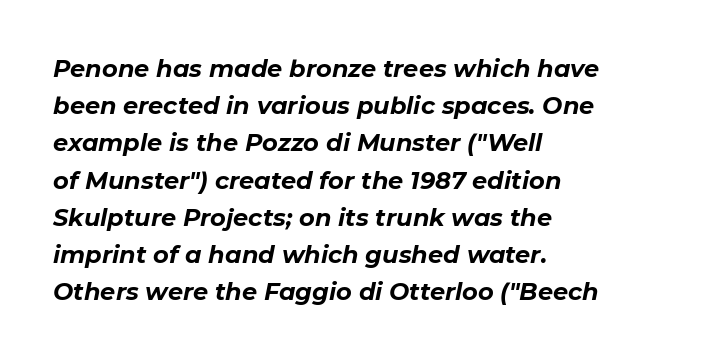
{"italic": "yes", "lean": "right", "slant_degrees": 11, "bold": "yes", "underline": "no", "align": "left", "line_spacing": "normal", "line_spacing_ratio": 1.55, "letter_spacing": "normal", "letter_spacing_em": 0.0, "glyph_px": 24}
